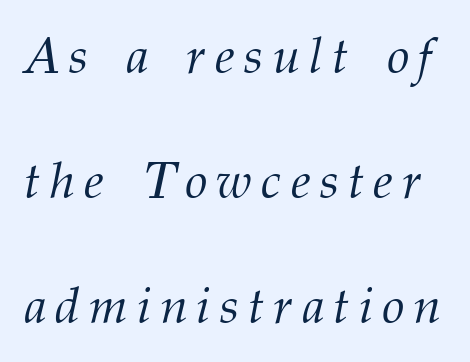
The image shows 51 px light serif type, italic (leaning right); set loose line spacing (2.45x), not underlined; medium stroke contrast and a medium x-height.
